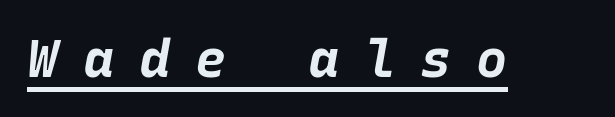
Notice how the stems are inclined rather than vertical — that's the hallmark of italics. Pretty heavy lettering here — definitely bold. Looks like terminal output: every glyph gets an equal slot. Compared with undecorated copy, this sample adds a rule below the words. Short note: letters widely spaced.
